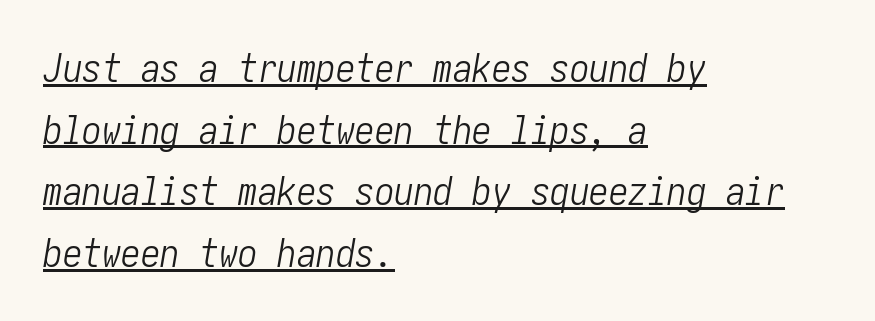
The image shows 39 px light, condensed type, italic (leaning right); set left-aligned, normal line spacing (1.58x), normal letter spacing, underlined; low stroke contrast and a medium x-height.
